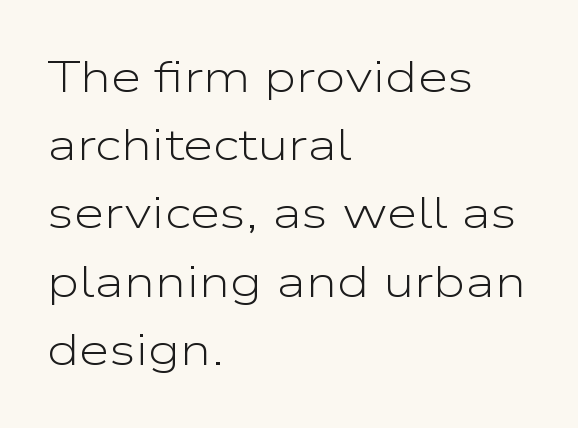
Successive baselines arrive at the customary interval. Every character sits straight up, as roman type does. This sample has the flowing, uneven cadence of proportional lettering. You could call the tracking neutral — neither tight nor loose. Beneath every word, the page is bare.
